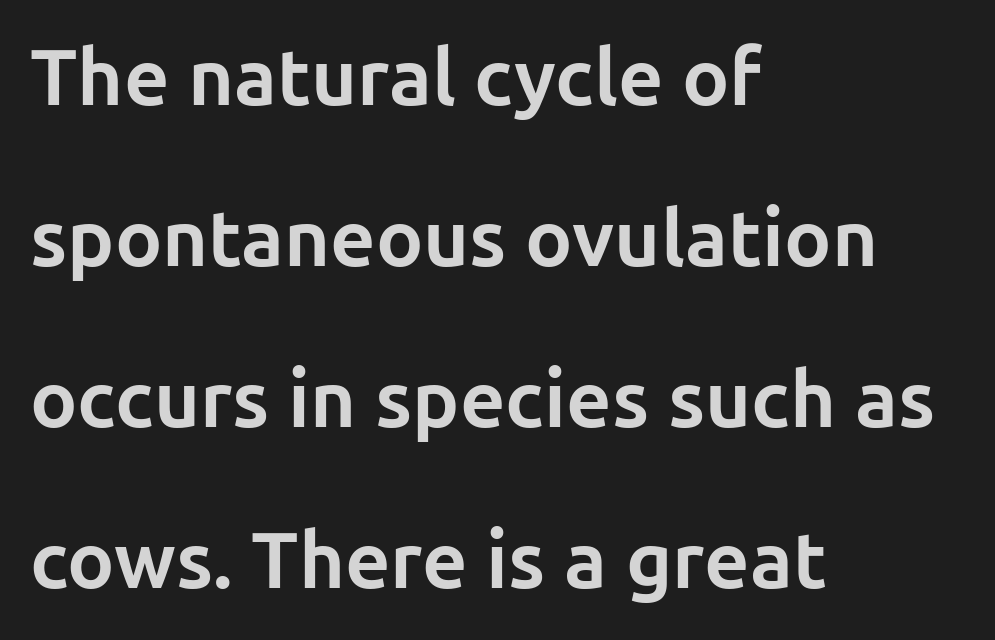
The font's upright variant was chosen for this text. These lines stack with their left ends in a neat column. Nope, no serifs anywhere on these letters. Quick note: interline space is abundant. Inter-character spacing is left at the font's built-in metrics. Glance below the letters and you will spot only blank space.
